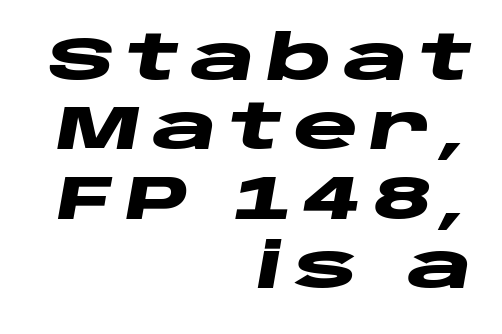
Q: Is the text bold? A: Yes.
Q: Is the text italic (slanted)? A: Yes, it leans right by about 10 degrees.
Q: Is the text underlined? A: No.
Q: How is the paragraph aligned? A: Right-aligned.
Q: Is the spacing between lines tight, normal or loose? A: Tight.
Q: Width (condensed, normal, or wide)? A: Wide.
Q: Stroke contrast? A: Low.
Q: x-height? A: Large.
Q: Monospaced? A: No.
